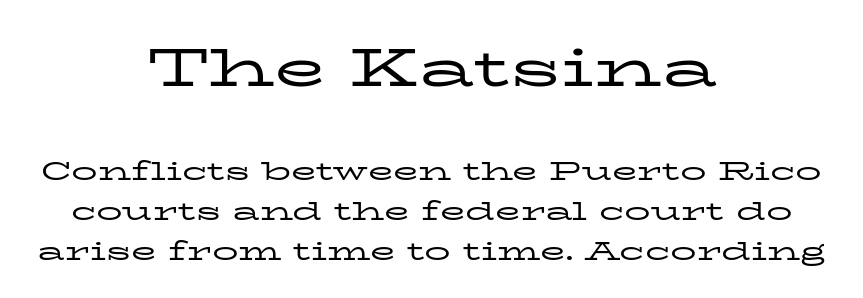
The image shows 53 px regular-weight, wide serif type, upright; set centered, normal line spacing (1.54x), normal letter spacing, not underlined; the first (top) block is 2.04x larger; low stroke contrast and a medium x-height.
